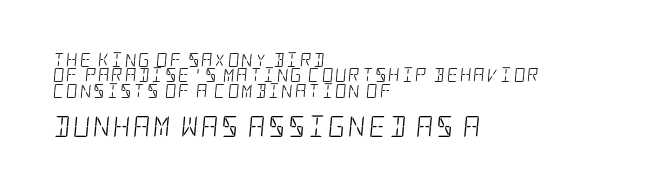
The image shows 21 px text type, italic (leaning right); set left-aligned, tight line spacing (1.09x), not underlined; the second (bottom) block is 1.5x larger.
